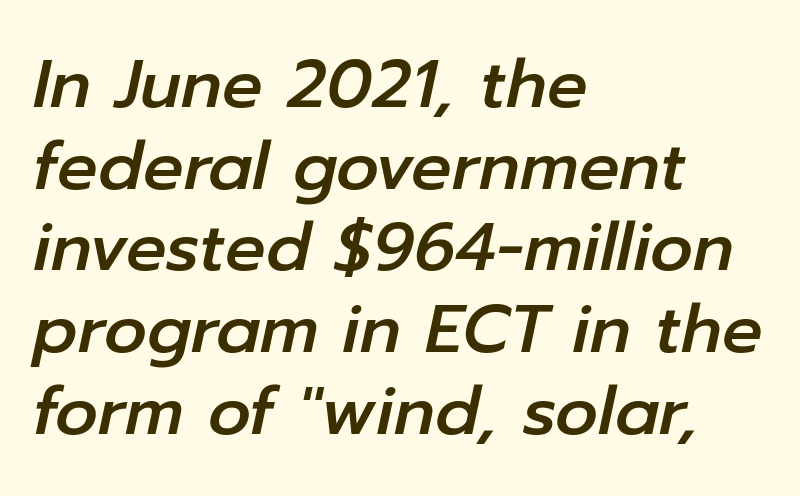
The rendering applies a slant to the glyphs. A typesetter would call this zero additional tracking. Quick note: underline off. A typesetter would call this proportional, since set widths differ per character.
